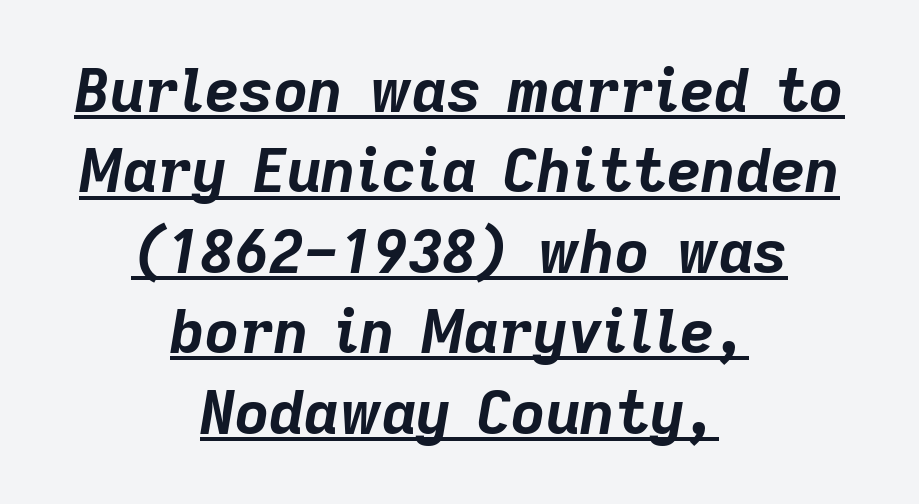
Q: Is the text bold? A: Yes.
Q: Is the text italic (slanted)? A: Yes, it leans right by about 9 degrees.
Q: Is the text underlined? A: Yes.
Q: How is the paragraph aligned? A: Centered.
Q: Is the spacing between letters normal or unusually wide? A: Normal.
Q: Is the spacing between lines tight, normal or loose? A: Normal.
Q: Width (condensed, normal, or wide)? A: Normal.
Q: Stroke contrast? A: Low.
Q: x-height? A: Medium.
Q: Monospaced? A: No.
